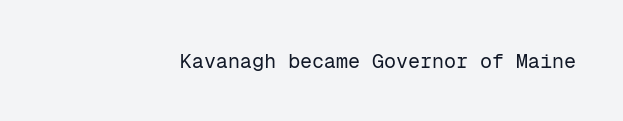
{"italic": "no", "bold": "no", "underline": "no", "align": "right", "letter_spacing": "normal", "letter_spacing_em": 0.0, "glyph_px": 20}
